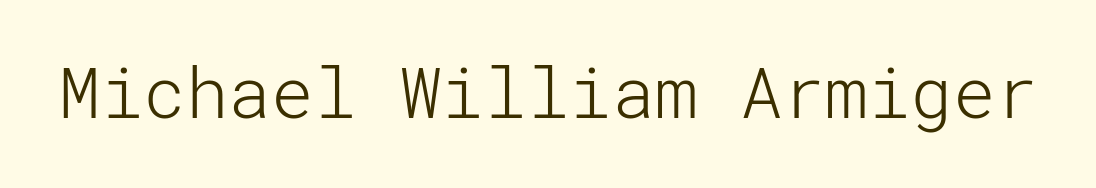
Q: Is the text bold? A: No.
Q: Is the text italic (slanted)? A: No, it is upright.
Q: Is the typeface a serif or a sans-serif typeface? A: Sans-serif.
Q: Is the text underlined? A: No.
Q: Is the spacing between letters normal or unusually wide? A: Normal.
Q: Width (condensed, normal, or wide)? A: Normal.
Q: Stroke contrast? A: Low.
Q: x-height? A: Medium.
